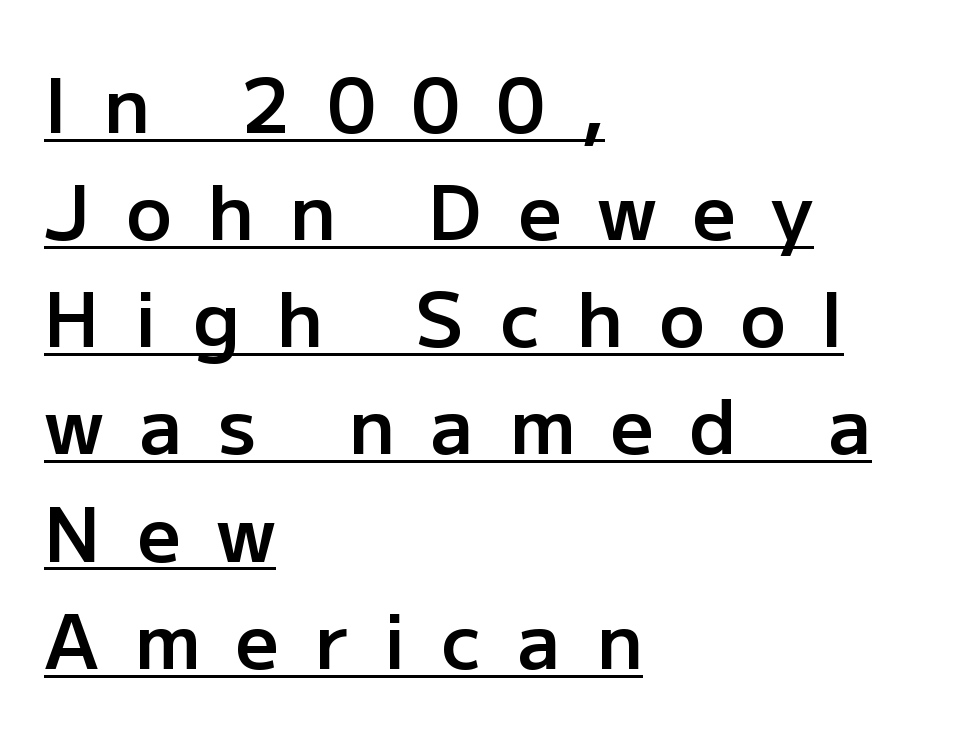
The image shows 76 px semibold sans-serif type, upright; set left-aligned, normal line spacing (1.41x), unusually wide letter spacing (+0.47 em), underlined; low stroke contrast and a medium x-height.
